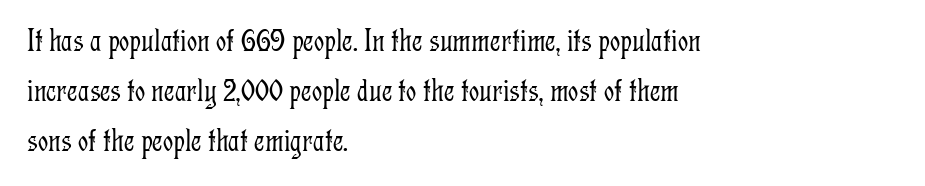
Q: Is the text bold? A: No.
Q: Is the text italic (slanted)? A: No, it is upright.
Q: Is the typeface a serif or a sans-serif typeface? A: Serif.
Q: Is the text underlined? A: No.
Q: How is the paragraph aligned? A: Left-aligned.
Q: Is the spacing between letters normal or unusually wide? A: Normal.
Q: Is the spacing between lines tight, normal or loose? A: Normal.
Q: Width (condensed, normal, or wide)? A: Condensed.
Q: Stroke contrast? A: Low.
Q: x-height? A: Medium.
Q: Monospaced? A: No.
